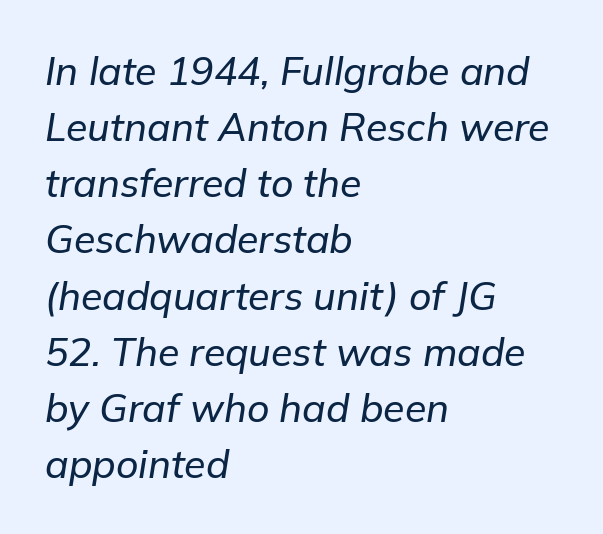
The image shows 39 px text type, italic (leaning right); set left-aligned, normal line spacing (1.44x), normal letter spacing, not underlined; low stroke contrast and a medium x-height.
